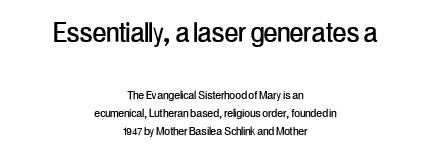
Q: Is the text italic (slanted)? A: No, it is upright.
Q: Is the typeface a serif or a sans-serif typeface? A: Sans-serif.
Q: Is the text underlined? A: No.
Q: How is the paragraph aligned? A: Centered.
Q: Is the spacing between letters normal or unusually wide? A: Normal.
Q: Is the spacing between lines tight, normal or loose? A: Normal.
Q: Which block of text is set in a larger size, the first (top) or the second (bottom)? A: The first (top) one.
Q: Width (condensed, normal, or wide)? A: Condensed.
Q: Stroke contrast? A: Low.
Q: x-height? A: Medium.
Q: Monospaced? A: No.
